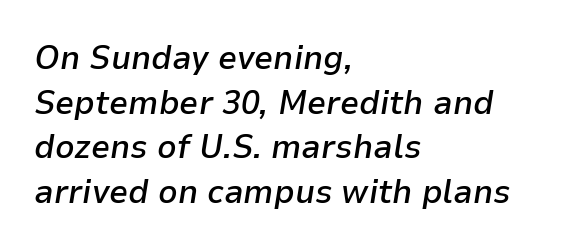
Caption: semibold face, moderately heavy strokes. This rendering uses left alignment, leaving the right contour irregular. Nobody drew a line under any word here. Students, note that the glyphs here touch the page at normal intervals. These lines are rendered in a variable-pitch font. It's the slanting kind of type.
